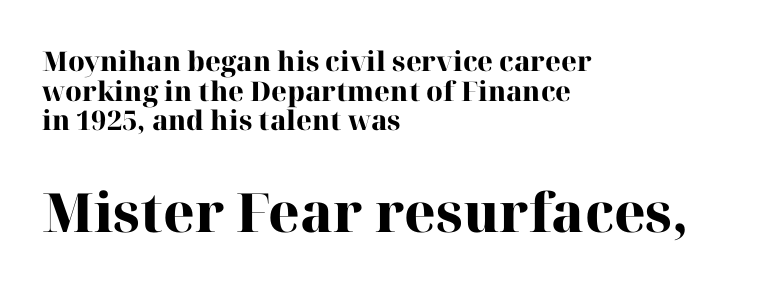
The designer dialed line spacing down below the default. Notice how thick the strokes are: this is what a full bold looks like. Words appear dense and cohesive because spacing is normal. Typesetter's note — lower block bumped up in size, upper block left smaller. The baseline area is clear.
